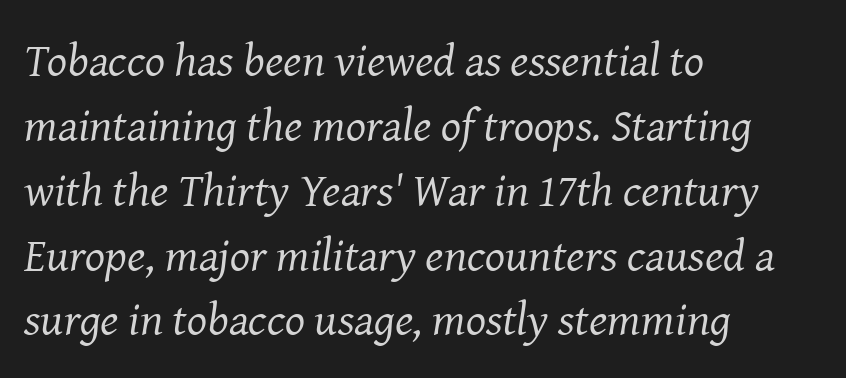
Q: Is the text bold? A: No.
Q: Is the text italic (slanted)? A: Yes, it leans right by about 8 degrees.
Q: Is the typeface a serif or a sans-serif typeface? A: Serif.
Q: Is the text underlined? A: No.
Q: How is the paragraph aligned? A: Left-aligned.
Q: Is the spacing between letters normal or unusually wide? A: Normal.
Q: Is the spacing between lines tight, normal or loose? A: Normal.
Q: Width (condensed, normal, or wide)? A: Normal.
Q: Stroke contrast? A: Medium.
Q: x-height? A: Medium.
Q: Monospaced? A: No.
